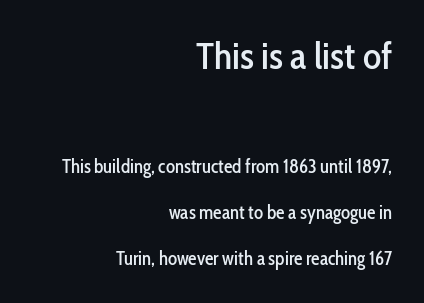
The typography opts for an upright posture over an oblique one. The rendering keeps characters at their native spacing. Descenders hang freely into open space. The letters advance in unequal steps, a hallmark of proportional type. Which chunk is bigger? The first one — the top block dwarfs the bottom.
